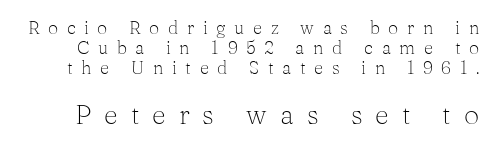
Between one letter and the next there's a generous, obvious gap. Reading top to bottom, the characters get bigger at the block break. Horizontal bands of white between lines are thin slivers. The typeface has the unassuming heft of standard copy or less. Anything drawn beneath the words? Only blank space. Every stem runs plumb, perpendicular to the baseline.
